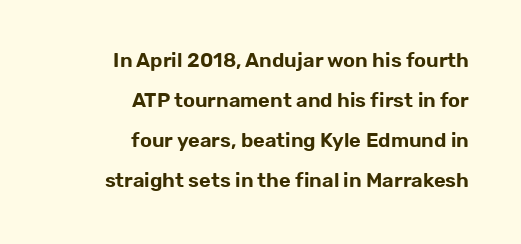
Q: Is the text italic (slanted)? A: No, it is upright.
Q: Is the text underlined? A: No.
Q: How is the paragraph aligned? A: Right-aligned.
Q: Is the spacing between letters normal or unusually wide? A: Normal.
Q: Is the spacing between lines tight, normal or loose? A: Loose.
